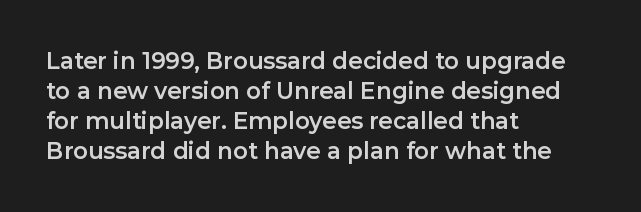
The ragged edge is on the right, which tells us the setting is flush left. What's the leading like? Ordinary, nothing unusual. Posture: straight, roman, zero tilt. The face used here is rendered with its standard letterfit. Letters rest on an invisible, unmarked baseline.
